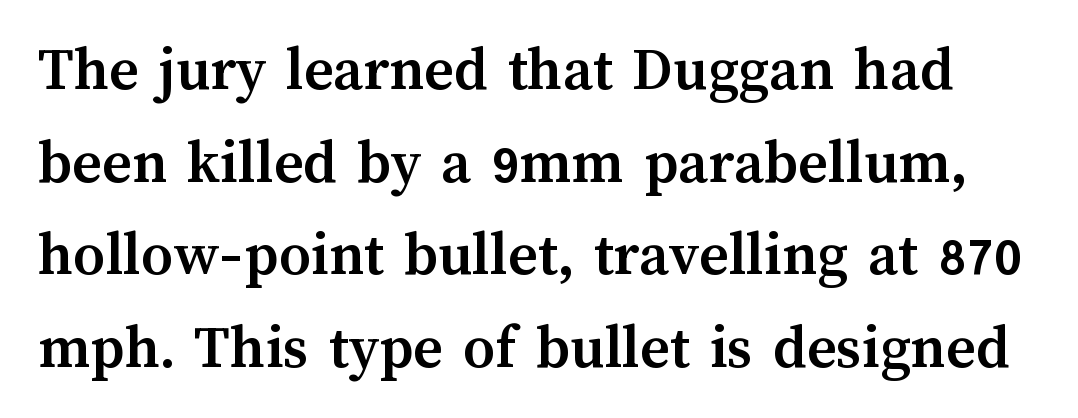
The passage shown is typed in a proportional face where columns would drift. Check under the words: just untouched page. The specimen reads as upright at a glance. The font is running at its bold setting.
